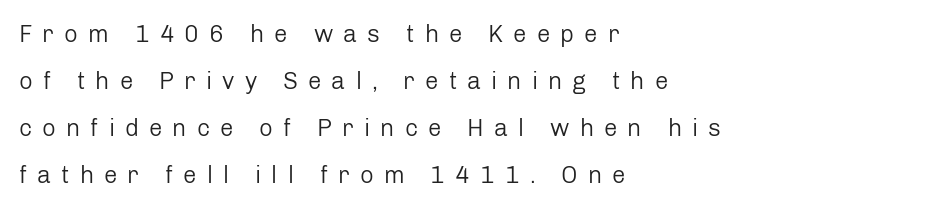
Underlining? Definitely not there. Does the leading feel generous? Absolutely, it's lavish. These glyphs show unthickened strokes, regular width or finer. In terms of posture, this sample is upright. Casual observation: everything's shoved over to the left. A typesetter would call this heavily tracked-out type.
